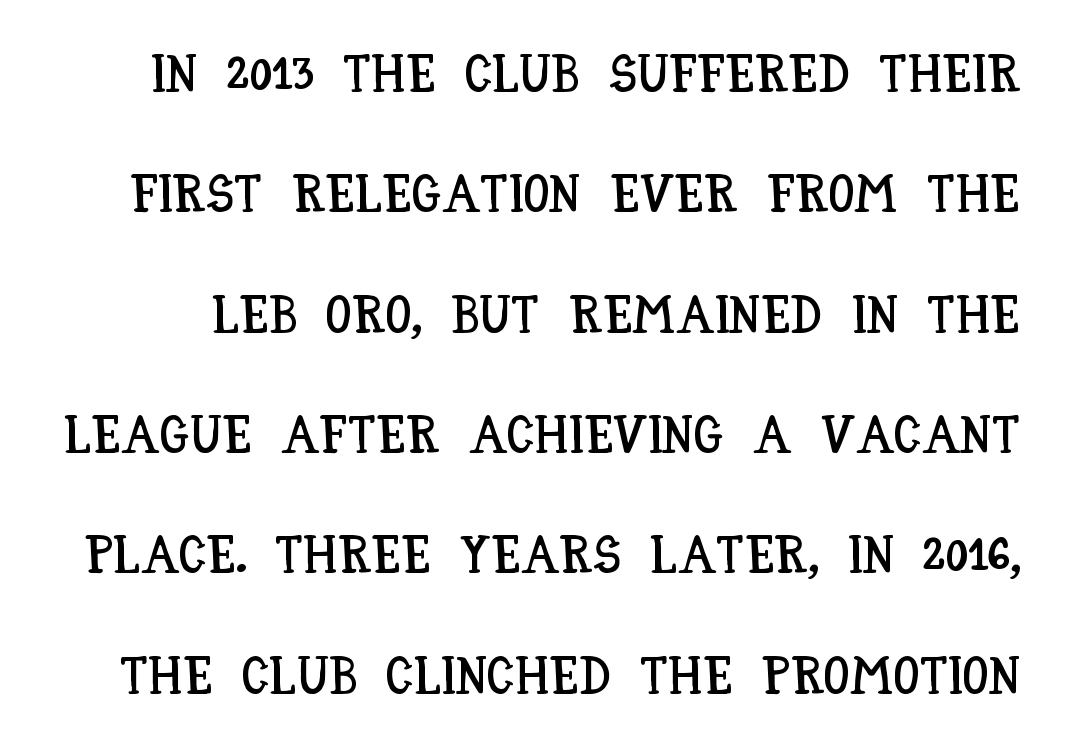
The font's upright variant was chosen for this text. The line texture is even and compact thanks to regular tracking. This rendering features lettering with no underline. Compared with typical paragraphs, the rows here are farther apart. Each letter keeps its own natural width here, so spacing adapts to shape.
